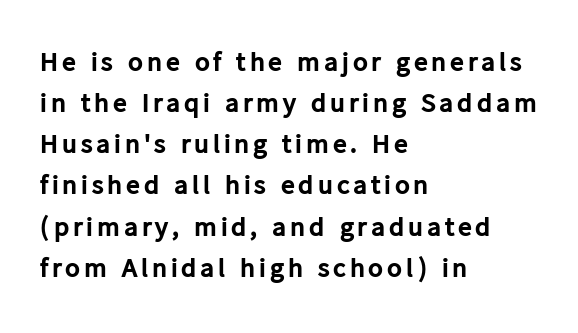
{"serif": "no", "italic": "no", "bold": "yes", "weight": "bold", "width": "normal", "stroke_contrast": "low", "x_height": "medium", "monospaced": "no", "underline": "no", "align": "left", "line_spacing": "normal", "line_spacing_ratio": 1.47, "glyph_px": 28}
